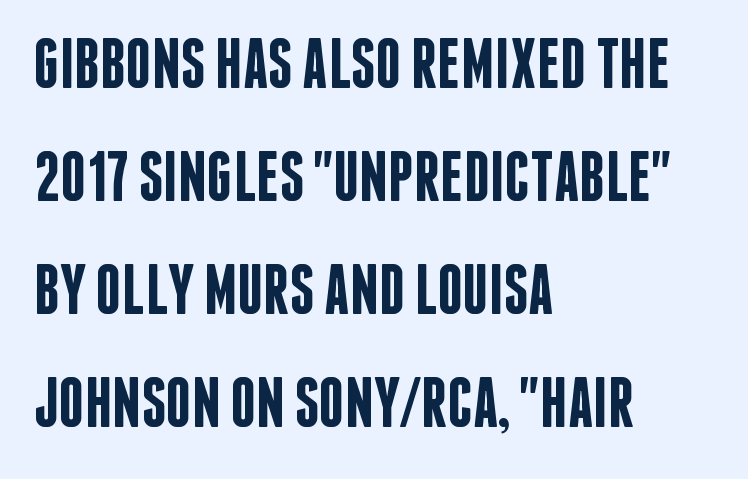
Q: Is the text bold? A: Semi-bold.
Q: Is the text italic (slanted)? A: No, it is upright.
Q: Is the typeface a serif or a sans-serif typeface? A: Sans-serif.
Q: Is the text underlined? A: No.
Q: How is the paragraph aligned? A: Left-aligned.
Q: Is the spacing between letters normal or unusually wide? A: Normal.
Q: Is the spacing between lines tight, normal or loose? A: Normal.
Q: Width (condensed, normal, or wide)? A: Condensed.
Q: Stroke contrast? A: Low.
Q: x-height? A: Large.
Q: Monospaced? A: No.
